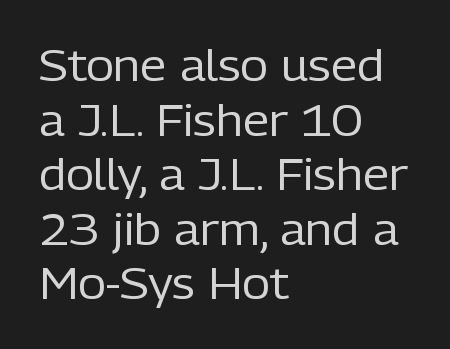
Q: Is the text bold? A: No.
Q: Is the text italic (slanted)? A: No, it is upright.
Q: Is the typeface a serif or a sans-serif typeface? A: Sans-serif.
Q: Is the text underlined? A: No.
Q: How is the paragraph aligned? A: Left-aligned.
Q: Is the spacing between letters normal or unusually wide? A: Normal.
Q: Is the spacing between lines tight, normal or loose? A: Normal.
Q: Width (condensed, normal, or wide)? A: Normal.
Q: Stroke contrast? A: Low.
Q: x-height? A: Medium.
Q: Monospaced? A: No.
